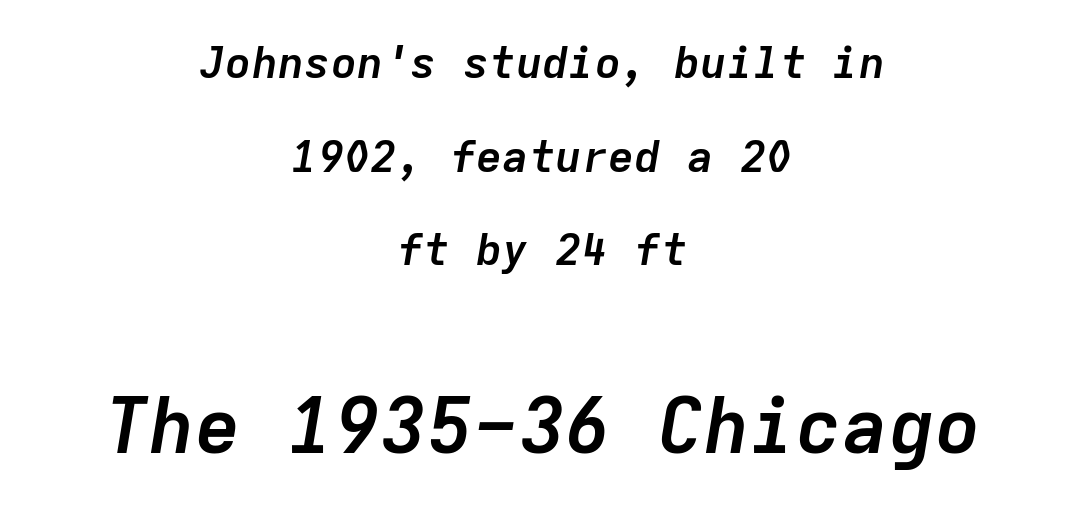
The type is set solid horizontally, with unmodified tracking. The specimen reads as italic at a glance. Bigger letters appear in the bottom chunk; the top chunk is reduced. This sample has the even, mechanical cadence of fixed-width lettering.
